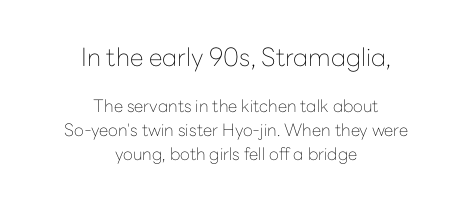
The image shows 25 px text type, upright; set centered, normal line spacing (1.4x), normal letter spacing, not underlined; the first (top) block is 1.47x larger.
